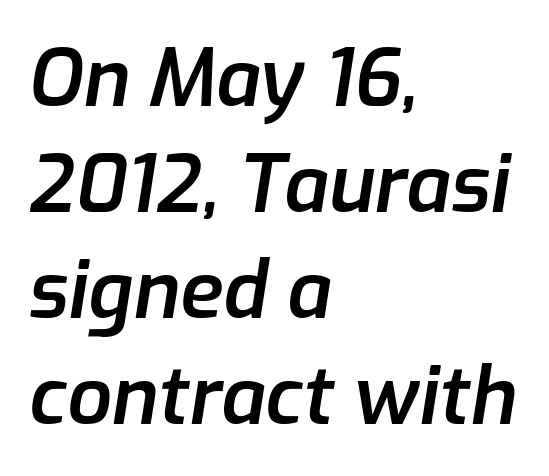
{"italic": "yes", "lean": "right", "slant_degrees": 9, "bold": "semi", "weight": "semibold", "width": "normal", "stroke_contrast": "low", "x_height": "medium", "monospaced": "no", "underline": "no", "align": "left", "line_spacing": "normal", "line_spacing_ratio": 1.34, "letter_spacing": "normal", "letter_spacing_em": 0.0, "glyph_px": 79}
